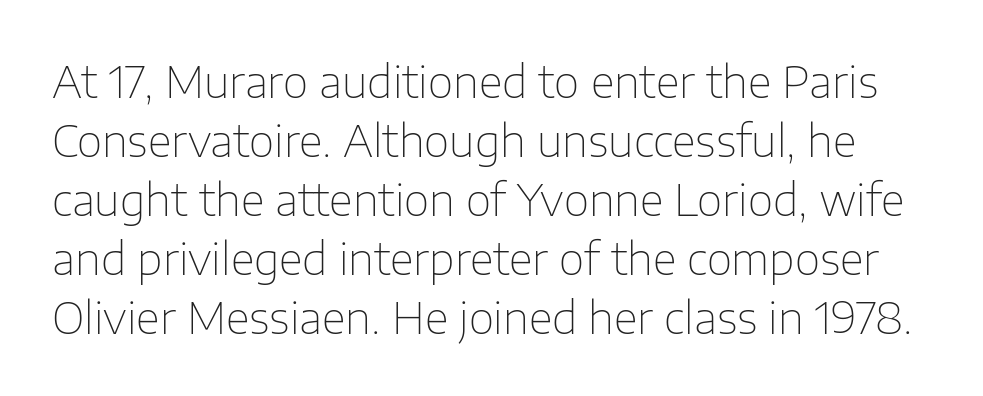
Q: Is the text bold? A: No.
Q: Is the text italic (slanted)? A: No, it is upright.
Q: Is the typeface a serif or a sans-serif typeface? A: Sans-serif.
Q: Is the text underlined? A: No.
Q: Is the spacing between letters normal or unusually wide? A: Normal.
Q: Is the spacing between lines tight, normal or loose? A: Normal.
Q: Width (condensed, normal, or wide)? A: Normal.
Q: Stroke contrast? A: Low.
Q: x-height? A: Medium.
Q: Monospaced? A: No.
